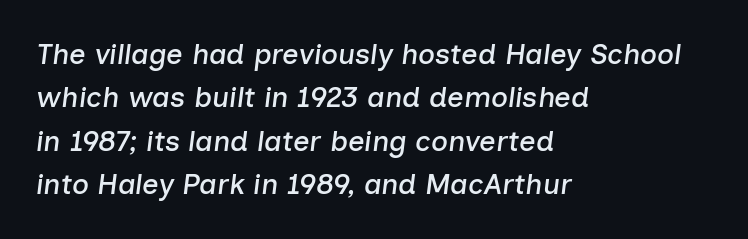
The image shows 29 px text type, italic (leaning right); set left-aligned, normal line spacing (1.5x), normal letter spacing, not underlined; low stroke contrast and a medium x-height.
